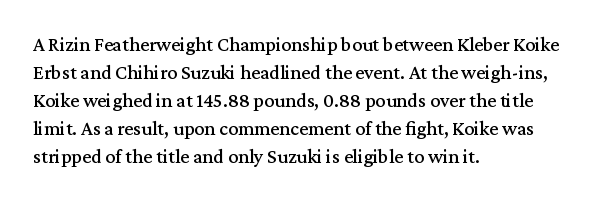
Ordinary non-slanted type is in use. Type without underlining. A typesetter would call this zero additional tracking. Horizontally, the lines are justified to the leading edge only. Honestly, the row spacing looks completely unremarkable.
